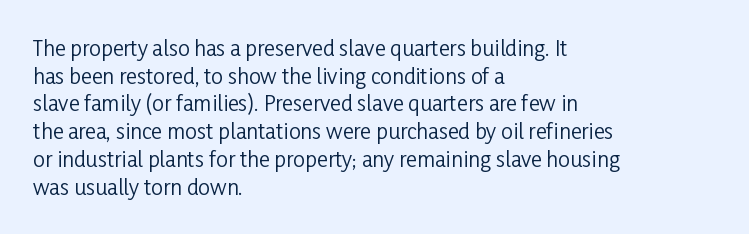
Q: Is the text bold? A: No.
Q: Is the text italic (slanted)? A: No, it is upright.
Q: Is the text underlined? A: No.
Q: How is the paragraph aligned? A: Left-aligned.
Q: Is the spacing between letters normal or unusually wide? A: Normal.
Q: Is the spacing between lines tight, normal or loose? A: Normal.
